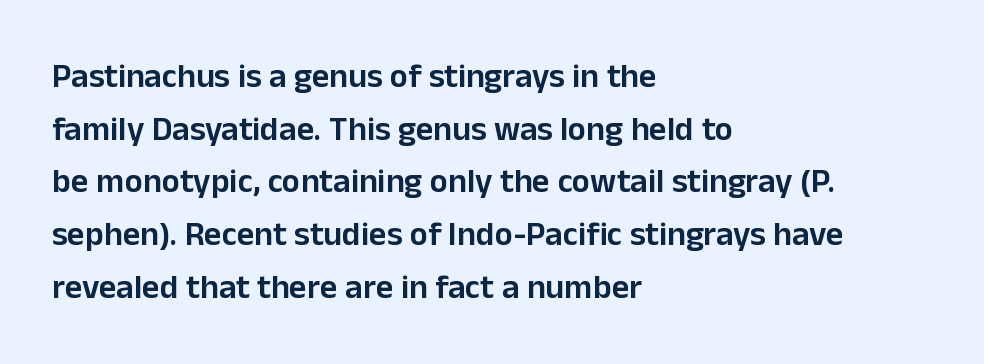
{"serif": "no", "italic": "no", "bold": "semi", "weight": "semibold", "width": "normal", "stroke_contrast": "low", "x_height": "medium", "monospaced": "no", "underline": "no", "align": "left", "line_spacing": "normal", "line_spacing_ratio": 1.55, "letter_spacing": "normal", "letter_spacing_em": 0.0, "glyph_px": 34}
